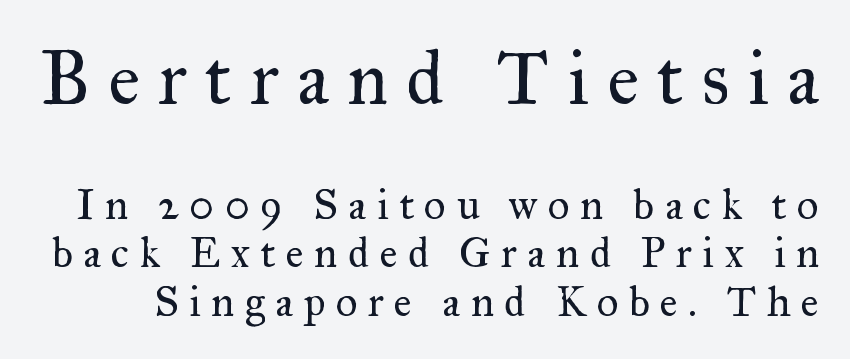
{"serif": "yes", "italic": "no", "bold": "no", "weight": "regular", "width": "normal", "stroke_contrast": "medium", "x_height": "small", "monospaced": "no", "underline": "no", "line_spacing": "tight", "line_spacing_ratio": 1.13, "letter_spacing": "wide", "letter_spacing_em": 0.24, "larger_block": "first", "size_ratio": 1.77, "glyph_px": 76}
